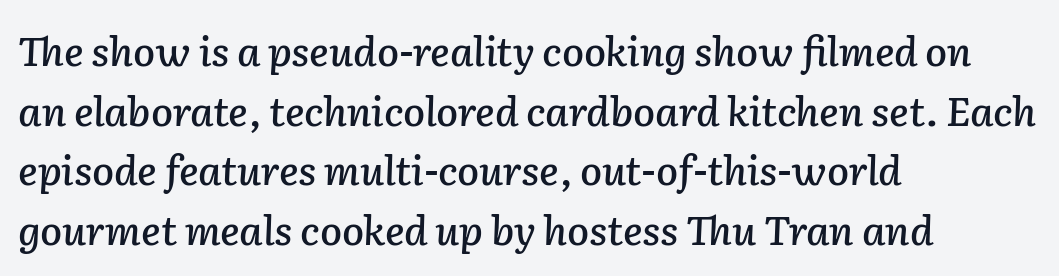
{"italic": "yes", "lean": "right", "slant_degrees": 2, "width": "normal", "stroke_contrast": "low", "x_height": "medium", "monospaced": "no", "underline": "no", "align": "left", "line_spacing": "normal", "line_spacing_ratio": 1.49, "letter_spacing": "normal", "letter_spacing_em": 0.0, "glyph_px": 40}
